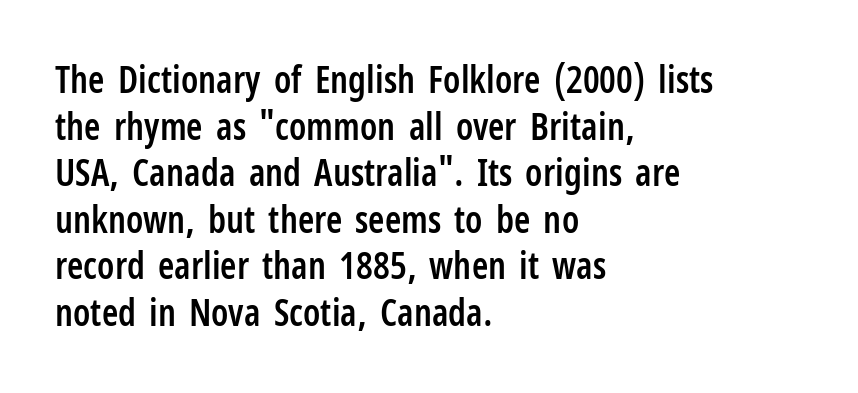
{"serif": "no", "italic": "no", "bold": "semi", "weight": "semibold", "width": "condensed", "stroke_contrast": "low", "x_height": "medium", "monospaced": "no", "underline": "no", "align": "left", "line_spacing": "normal", "line_spacing_ratio": 1.26, "letter_spacing": "normal", "letter_spacing_em": 0.0, "glyph_px": 37}
